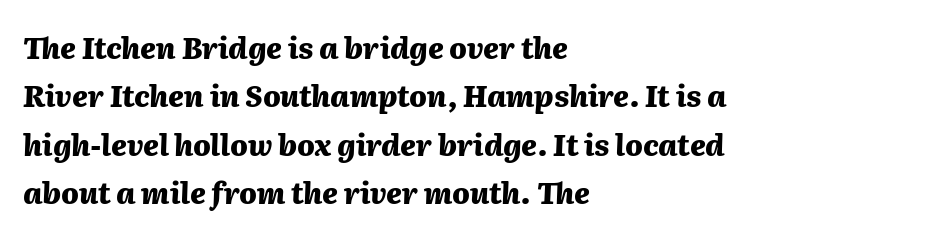
Q: Is the text bold? A: Yes.
Q: Is the text italic (slanted)? A: Yes, it leans right by about 2 degrees.
Q: Is the text underlined? A: No.
Q: How is the paragraph aligned? A: Left-aligned.
Q: Is the spacing between letters normal or unusually wide? A: Normal.
Q: Is the spacing between lines tight, normal or loose? A: Normal.
Q: Width (condensed, normal, or wide)? A: Normal.
Q: Stroke contrast? A: Medium.
Q: x-height? A: Medium.
Q: Monospaced? A: No.
